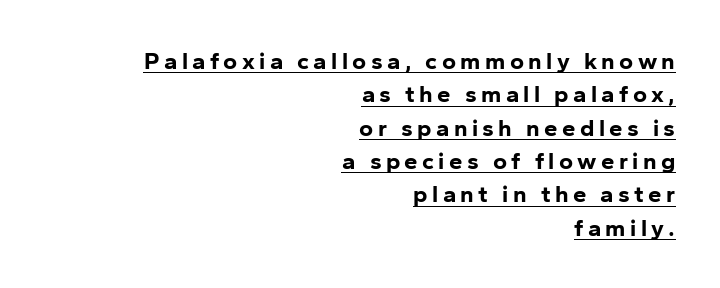
Q: Is the text bold? A: Yes.
Q: Is the text italic (slanted)? A: No, it is upright.
Q: Is the text underlined? A: Yes.
Q: How is the paragraph aligned? A: Right-aligned.
Q: Is the spacing between lines tight, normal or loose? A: Normal.
